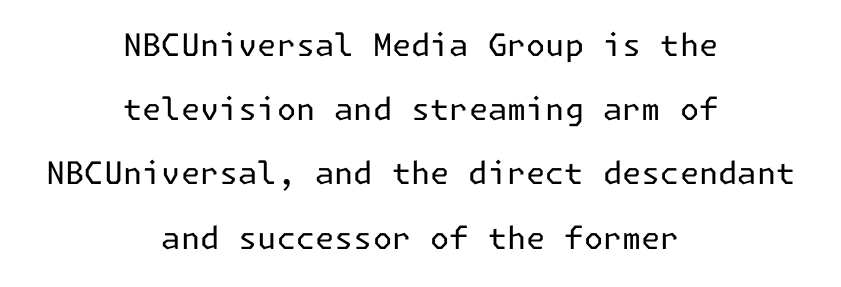
Q: Is the text bold? A: No.
Q: Is the text italic (slanted)? A: No, it is upright.
Q: Is the typeface a serif or a sans-serif typeface? A: Sans-serif.
Q: Is the text underlined? A: No.
Q: How is the paragraph aligned? A: Centered.
Q: Is the spacing between letters normal or unusually wide? A: Normal.
Q: Is the spacing between lines tight, normal or loose? A: Loose.
Q: Width (condensed, normal, or wide)? A: Normal.
Q: Stroke contrast? A: Low.
Q: x-height? A: Medium.
